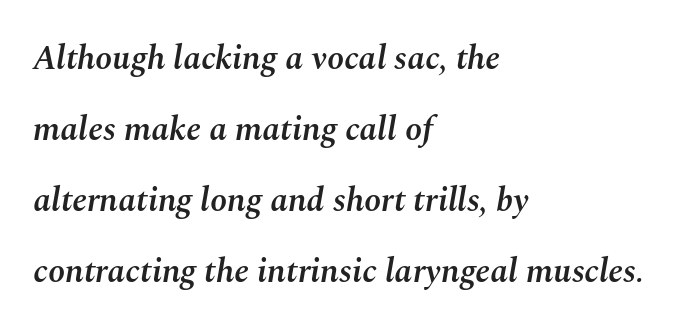
The font is running at a semibold setting, under full bold. Lines of text with bare space underneath. The leading is generous, giving the passage an open texture. The letters advance in unequal steps, a hallmark of proportional type. Observe the ordinary spacing: letters are neighbours, not strangers.
